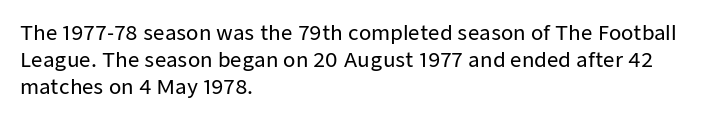
One-word summary of the alignment: left. The words here are not underlined. The passage shown stacks its lines at a standard gap. These lines were composed using upright roman letters.
